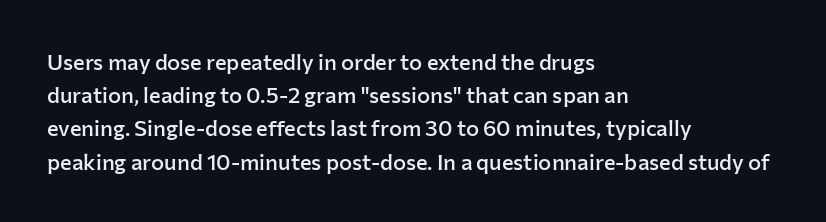
The words here are not underlined. Each new line begins a customary step beneath the previous one. These lines were composed using upright roman letters. In CSS terms this would be text-align: left. Compared with typical body copy, the letter spacing here is the same. This is the in-between weight designers call semibold or demi.
